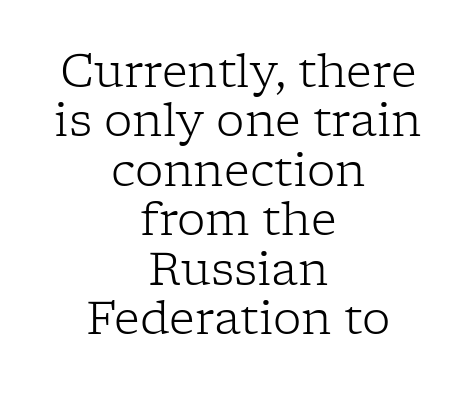
Q: Is the text bold? A: No.
Q: Is the text italic (slanted)? A: No, it is upright.
Q: Is the typeface a serif or a sans-serif typeface? A: Serif.
Q: Is the text underlined? A: No.
Q: How is the paragraph aligned? A: Centered.
Q: Is the spacing between letters normal or unusually wide? A: Normal.
Q: Is the spacing between lines tight, normal or loose? A: Tight.
Q: Width (condensed, normal, or wide)? A: Normal.
Q: Stroke contrast? A: Low.
Q: x-height? A: Medium.
Q: Monospaced? A: No.
